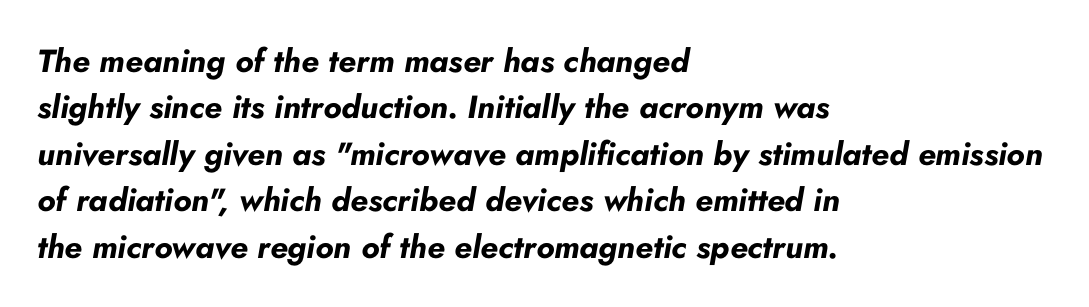
The image shows 32 px bold type, italic (leaning right); set left-aligned, normal line spacing (1.45x), normal letter spacing, not underlined; low stroke contrast and a small x-height.
